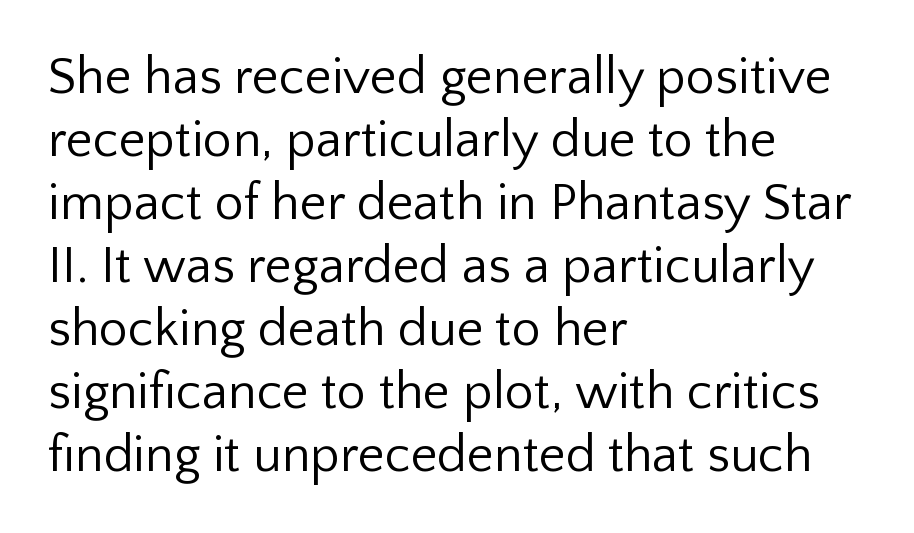
Q: Is the text bold? A: No.
Q: Is the text italic (slanted)? A: No, it is upright.
Q: Is the typeface a serif or a sans-serif typeface? A: Sans-serif.
Q: Is the text underlined? A: No.
Q: How is the paragraph aligned? A: Left-aligned.
Q: Is the spacing between letters normal or unusually wide? A: Normal.
Q: Width (condensed, normal, or wide)? A: Normal.
Q: Stroke contrast? A: Low.
Q: x-height? A: Medium.
Q: Monospaced? A: No.
